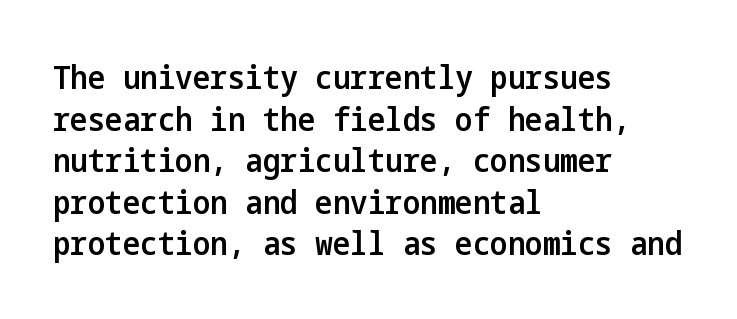
Q: Is the text bold? A: Semi-bold.
Q: Is the text italic (slanted)? A: No, it is upright.
Q: Is the typeface a serif or a sans-serif typeface? A: Sans-serif.
Q: Is the text underlined? A: No.
Q: How is the paragraph aligned? A: Left-aligned.
Q: Is the spacing between letters normal or unusually wide? A: Normal.
Q: Is the spacing between lines tight, normal or loose? A: Normal.
Q: Width (condensed, normal, or wide)? A: Condensed.
Q: Stroke contrast? A: Low.
Q: x-height? A: Medium.
